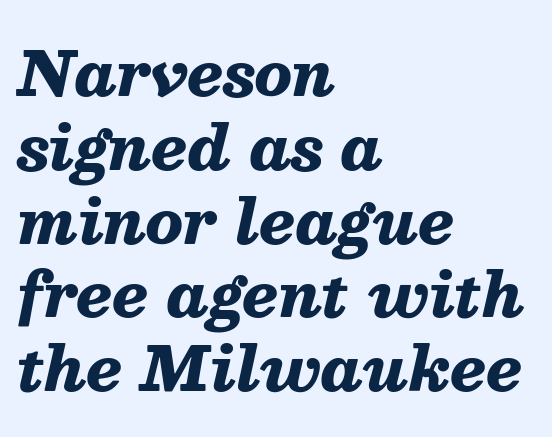
{"italic": "yes", "lean": "right", "slant_degrees": 13, "bold": "yes", "weight": "heavy", "width": "normal", "stroke_contrast": "medium", "x_height": "medium", "monospaced": "no", "underline": "no", "align": "left", "line_spacing_ratio": 1.21, "letter_spacing": "normal", "letter_spacing_em": 0.0, "glyph_px": 61}
